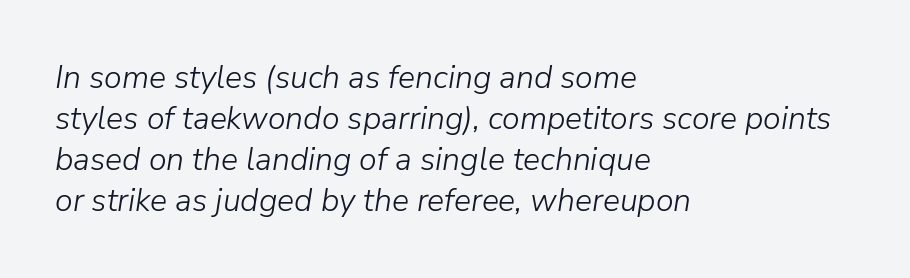
Q: Is the text bold? A: No.
Q: Is the text italic (slanted)? A: Yes, it leans right by about 9 degrees.
Q: Is the text underlined? A: No.
Q: How is the paragraph aligned? A: Left-aligned.
Q: Is the spacing between letters normal or unusually wide? A: Normal.
Q: Is the spacing between lines tight, normal or loose? A: Normal.
Q: Width (condensed, normal, or wide)? A: Normal.
Q: Stroke contrast? A: Low.
Q: x-height? A: Medium.
Q: Monospaced? A: No.
